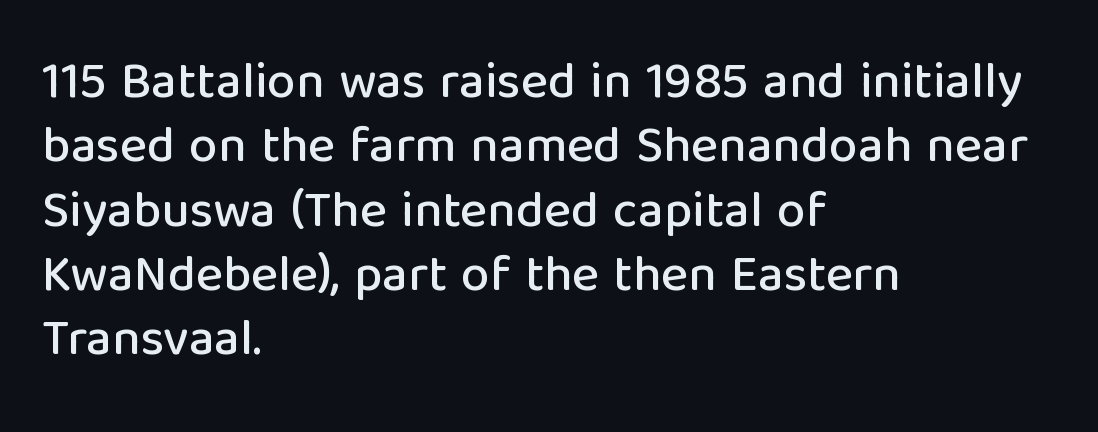
{"serif": "no", "italic": "no", "width": "normal", "stroke_contrast": "low", "x_height": "medium", "monospaced": "no", "underline": "no", "align": "left", "line_spacing": "normal", "line_spacing_ratio": 1.26, "letter_spacing": "normal", "letter_spacing_em": 0.0, "glyph_px": 51}
